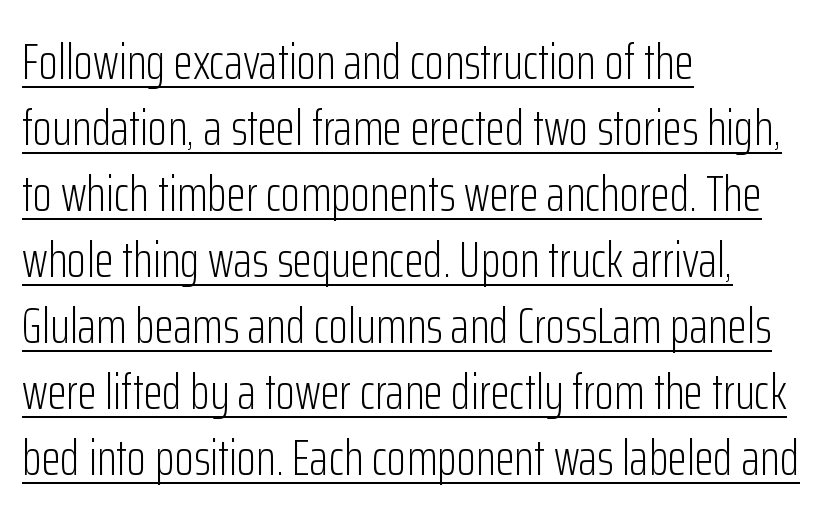
The horizontal fit of the characters is conventional and even. Note: no serifs on the glyphs. Caption: lettering with a line underneath. The letters look calm and open, with moderate or lighter stems.
